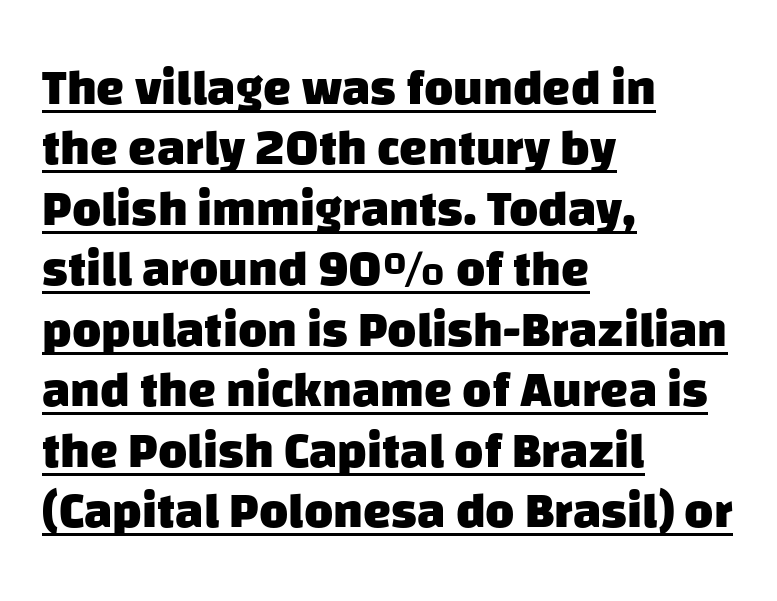
One-word summary of the alignment: left. Students, note that the glyphs here touch the page at normal intervals. The sample has been set heavy, in full bold. Each letter's strokes conclude bluntly, with no projecting serifs. Spacing verdict: proportional, widths tailored to each character.
